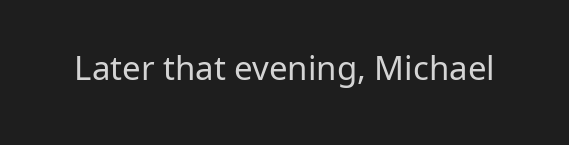
{"serif": "no", "italic": "no", "bold": "no", "weight": "regular", "width": "normal", "stroke_contrast": "low", "x_height": "medium", "monospaced": "no", "underline": "no", "letter_spacing": "normal", "letter_spacing_em": 0.0, "glyph_px": 33}
